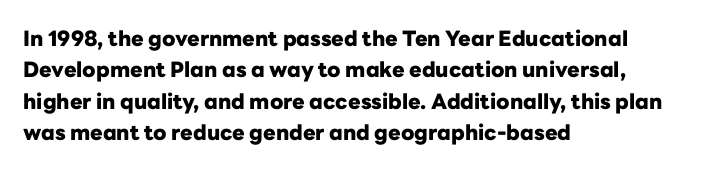
Q: Is the text bold? A: Yes.
Q: Is the text italic (slanted)? A: No, it is upright.
Q: Is the text underlined? A: No.
Q: How is the paragraph aligned? A: Left-aligned.
Q: Is the spacing between letters normal or unusually wide? A: Normal.
Q: Is the spacing between lines tight, normal or loose? A: Normal.
